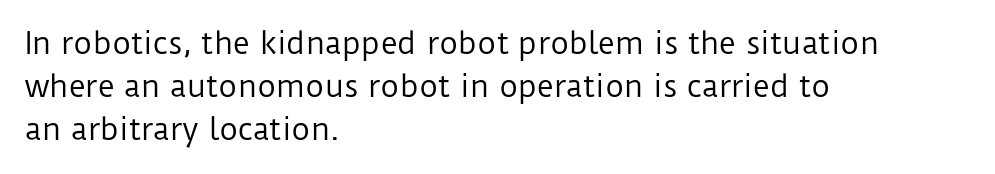
Observe the absence of serifs on each vertical stroke in this sample. Short and long lines alike share a common starting point at left. Think standard paragraph weight, or any step lighter than that. The rendering uses natural spacing where letterforms have individual widths. Glyph-to-glyph distance matches everyday printed text. The lettering stays uniformly vertical, giving the passage a roman look.
